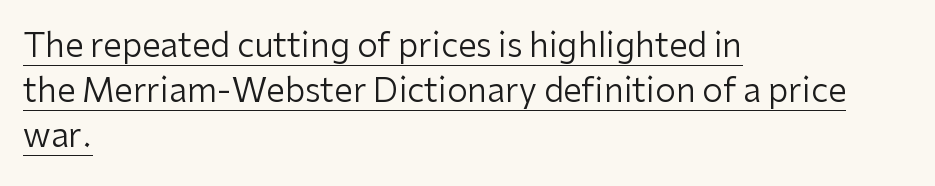
{"serif": "no", "italic": "no", "bold": "no", "weight": "regular", "width": "normal", "stroke_contrast": "low", "x_height": "medium", "monospaced": "no", "underline": "yes", "align": "left", "line_spacing": "normal", "line_spacing_ratio": 1.36, "letter_spacing": "normal", "letter_spacing_em": 0.0, "glyph_px": 33}
